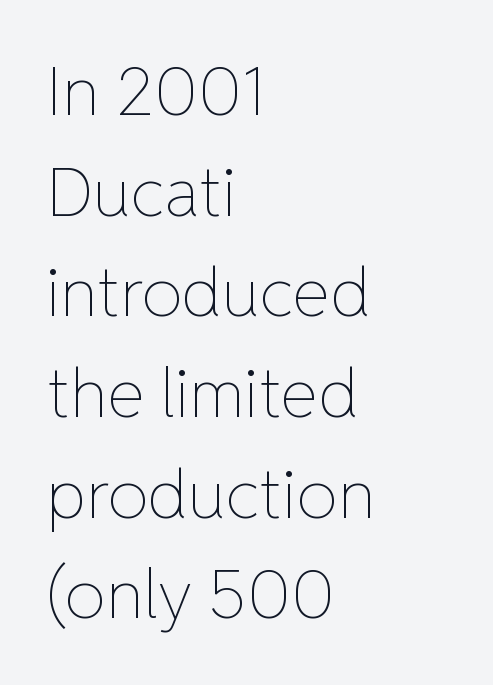
The image shows 68 px thin type, upright; set left-aligned, normal line spacing (1.48x), normal letter spacing, not underlined; low stroke contrast and a medium x-height.
